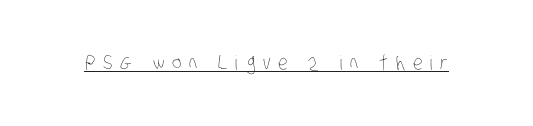
The image shows 20 px text type; set unusually wide letter spacing (+0.39 em), underlined.
